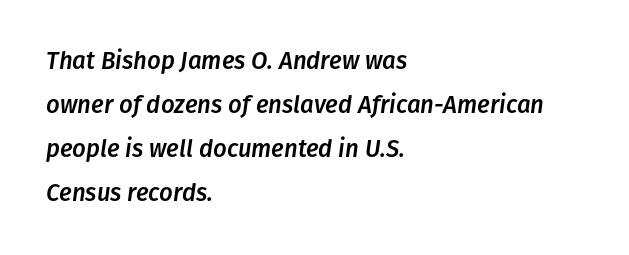
The image shows 24 px text type, italic (leaning right); set left-aligned, line spacing 1.84x, normal letter spacing, not underlined.
